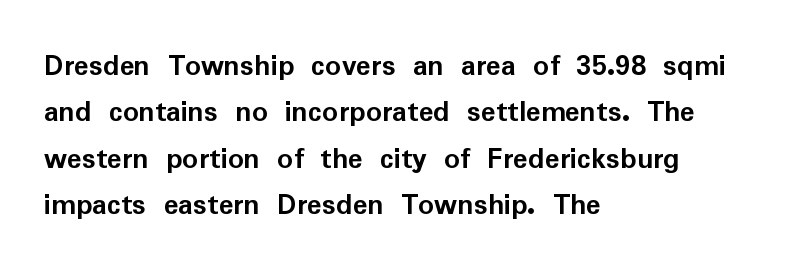
Q: Is the text bold? A: Yes.
Q: Is the text italic (slanted)? A: No, it is upright.
Q: Is the typeface a serif or a sans-serif typeface? A: Sans-serif.
Q: Is the text underlined? A: No.
Q: How is the paragraph aligned? A: Left-aligned.
Q: Is the spacing between letters normal or unusually wide? A: Normal.
Q: Is the spacing between lines tight, normal or loose? A: Normal.
Q: Width (condensed, normal, or wide)? A: Normal.
Q: Stroke contrast? A: Low.
Q: x-height? A: Medium.
Q: Monospaced? A: No.
